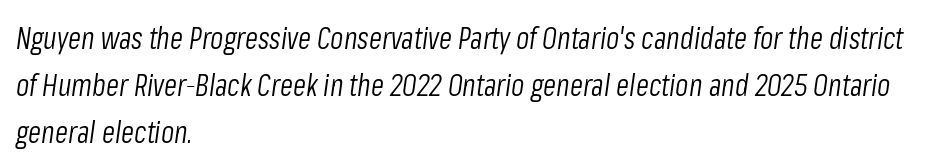
The image shows 30 px light, condensed type, italic (leaning right); set left-aligned, normal line spacing (1.56x), normal letter spacing, not underlined; low stroke contrast and a medium x-height.
